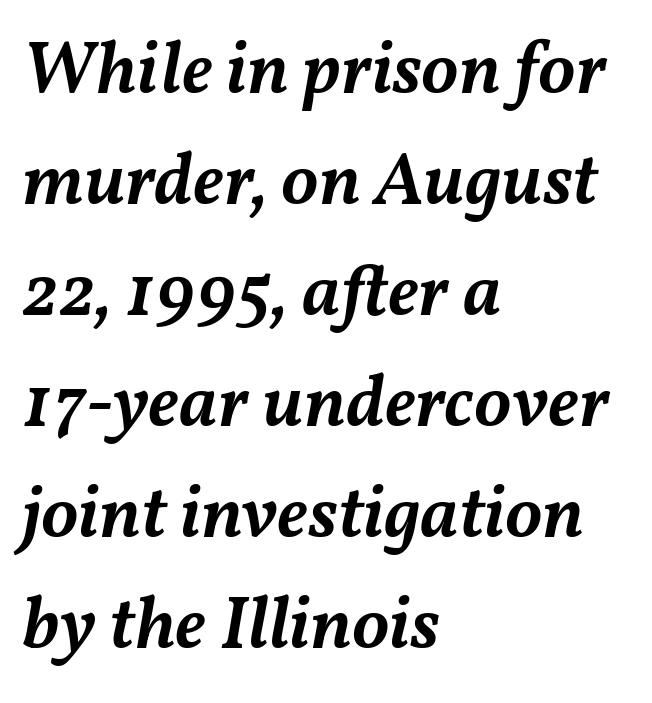
{"italic": "yes", "lean": "right", "slant_degrees": 11, "bold": "semi", "weight": "semibold", "width": "normal", "stroke_contrast": "medium", "x_height": "medium", "monospaced": "no", "underline": "no", "align": "left", "line_spacing": "normal", "line_spacing_ratio": 1.5, "letter_spacing": "normal", "letter_spacing_em": 0.0, "glyph_px": 74}
